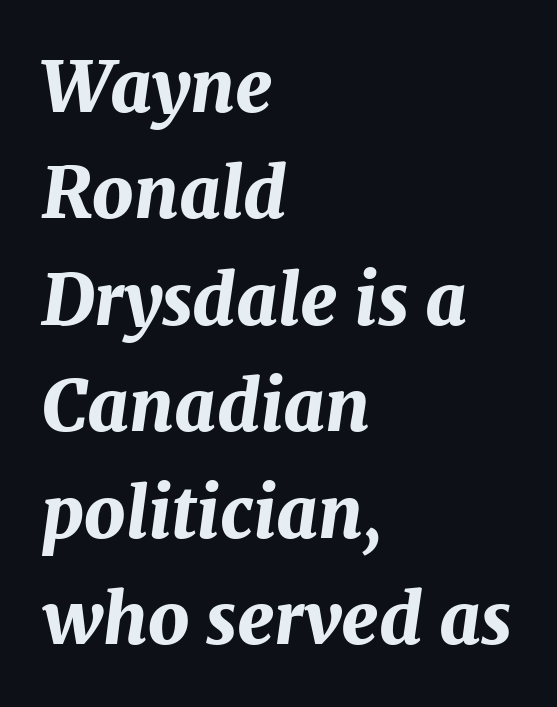
In terms of posture, this sample is oblique. Typeset ragged right — the left edge is the straight one. Do the characters align in a grid? No, the font is proportional. Horizontal bands of white between lines are of average thickness. Bold? Absolutely — the strokes are thick and heavy.
